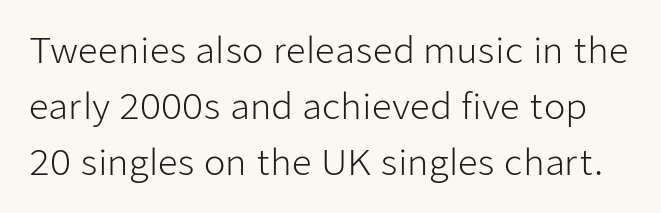
Q: Is the text bold? A: No.
Q: Is the text italic (slanted)? A: No, it is upright.
Q: Is the typeface a serif or a sans-serif typeface? A: Sans-serif.
Q: Is the text underlined? A: No.
Q: Is the spacing between letters normal or unusually wide? A: Normal.
Q: Is the spacing between lines tight, normal or loose? A: Normal.
Q: Width (condensed, normal, or wide)? A: Normal.
Q: Stroke contrast? A: Low.
Q: x-height? A: Medium.
Q: Monospaced? A: No.
